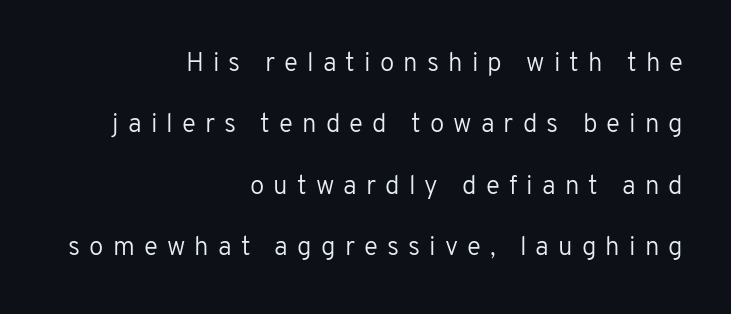
Q: Is the text bold? A: No.
Q: Is the text italic (slanted)? A: No, it is upright.
Q: Is the text underlined? A: No.
Q: How is the paragraph aligned? A: Right-aligned.
Q: Is the spacing between letters normal or unusually wide? A: Unusually wide.
Q: Is the spacing between lines tight, normal or loose? A: Loose.
